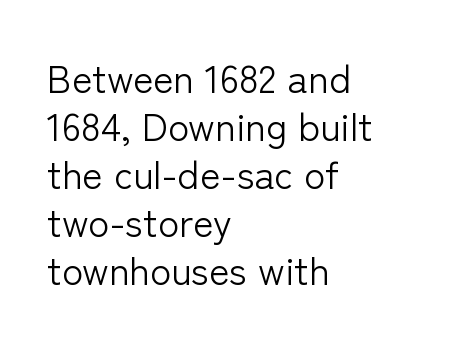
{"serif": "no", "italic": "no", "bold": "no", "weight": "light", "width": "normal", "stroke_contrast": "low", "x_height": "medium", "monospaced": "no", "underline": "no", "align": "left", "line_spacing_ratio": 1.23, "letter_spacing": "normal", "letter_spacing_em": 0.0, "glyph_px": 39}
